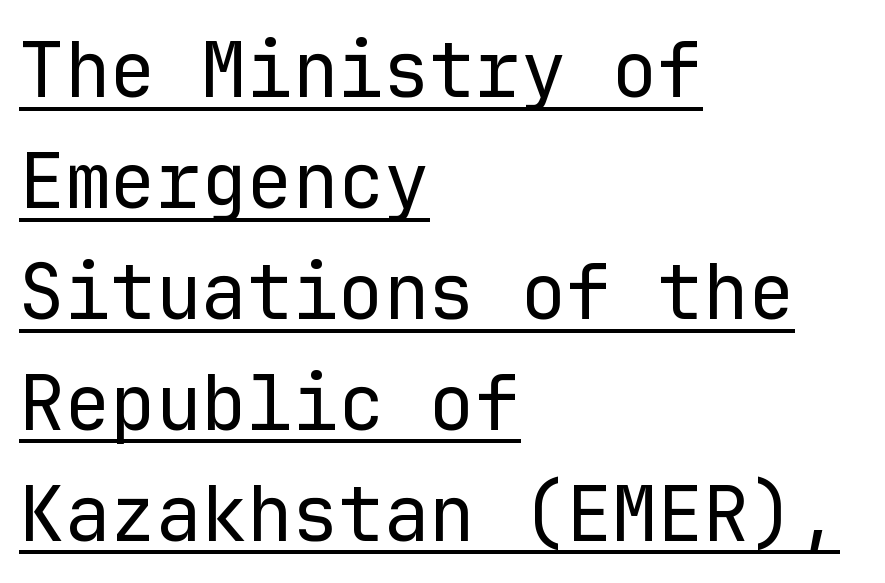
{"serif": "no", "italic": "no", "bold": "no", "weight": "regular", "width": "normal", "stroke_contrast": "low", "x_height": "medium", "monospaced": "yes", "underline": "yes", "align": "left", "line_spacing": "normal", "line_spacing_ratio": 1.46, "letter_spacing": "normal", "letter_spacing_em": 0.0, "glyph_px": 76}
